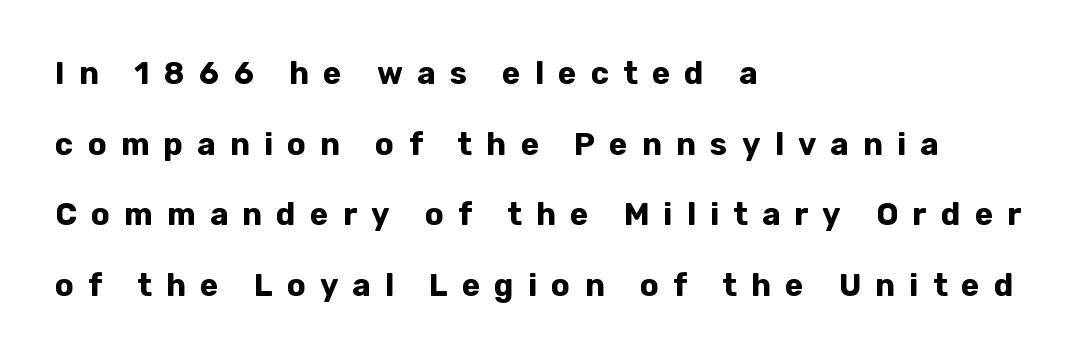
{"serif": "no", "italic": "no", "bold": "yes", "weight": "bold", "width": "normal", "stroke_contrast": "low", "x_height": "medium", "monospaced": "no", "underline": "no", "align": "left", "line_spacing": "loose", "line_spacing_ratio": 2.28, "letter_spacing": "wide", "letter_spacing_em": 0.46, "glyph_px": 31}
